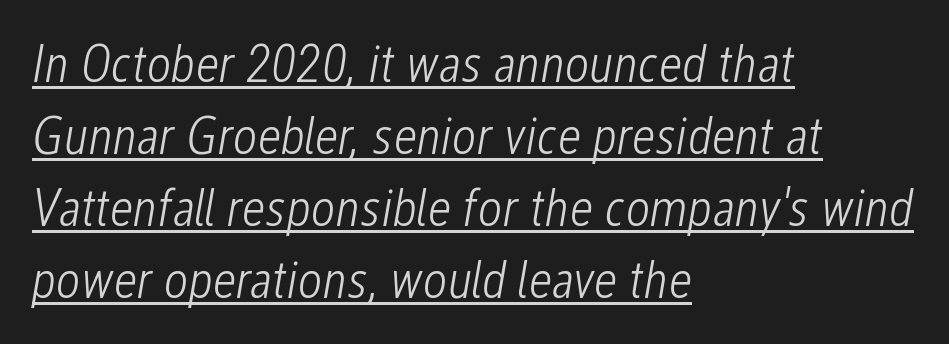
The image shows 53 px light, condensed type, italic (leaning right); set left-aligned, normal line spacing (1.36x), normal letter spacing, underlined; low stroke contrast and a medium x-height.
